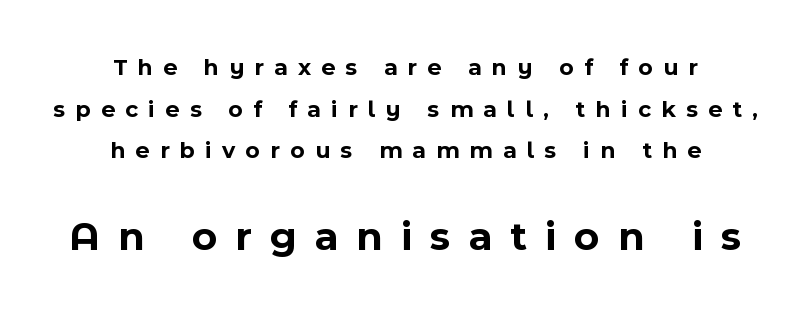
Words appear elongated and porous because spacing is wide. Examine the stroke ends and you'll find no serifs. This sample has the flowing, uneven cadence of proportional lettering. The specimen reads as upright at a glance.
